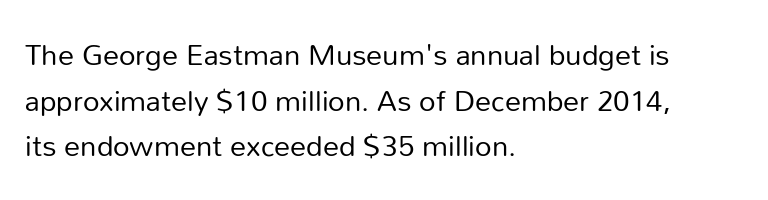
The letterforms sit at book weight or below. Unlike a traditional serif, this face leaves its strokes unadorned. The letters sit at their default tracking, neither squeezed nor spread. Casual observation: everything's shoved over to the left. The specimen omits any rule beneath the text block's lines. Does the lettering tilt? It doesn't — this is upright.
